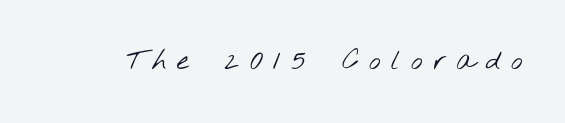
The image shows 28 px light, wide sans-serif type; set unusually wide letter spacing (+0.37 em), not underlined; low stroke contrast and a small x-height.
